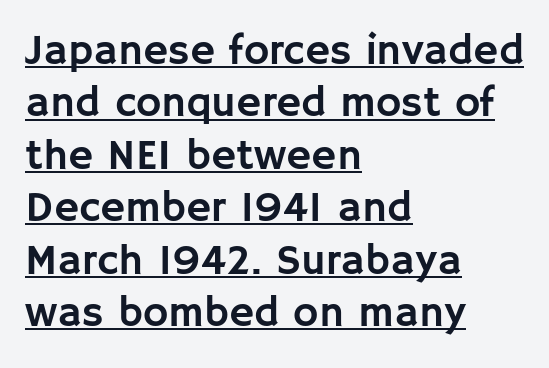
{"serif": "no", "italic": "no", "width": "normal", "stroke_contrast": "low", "x_height": "large", "monospaced": "no", "underline": "yes", "align": "left", "line_spacing_ratio": 1.22, "letter_spacing": "normal", "letter_spacing_em": 0.0, "glyph_px": 43}
